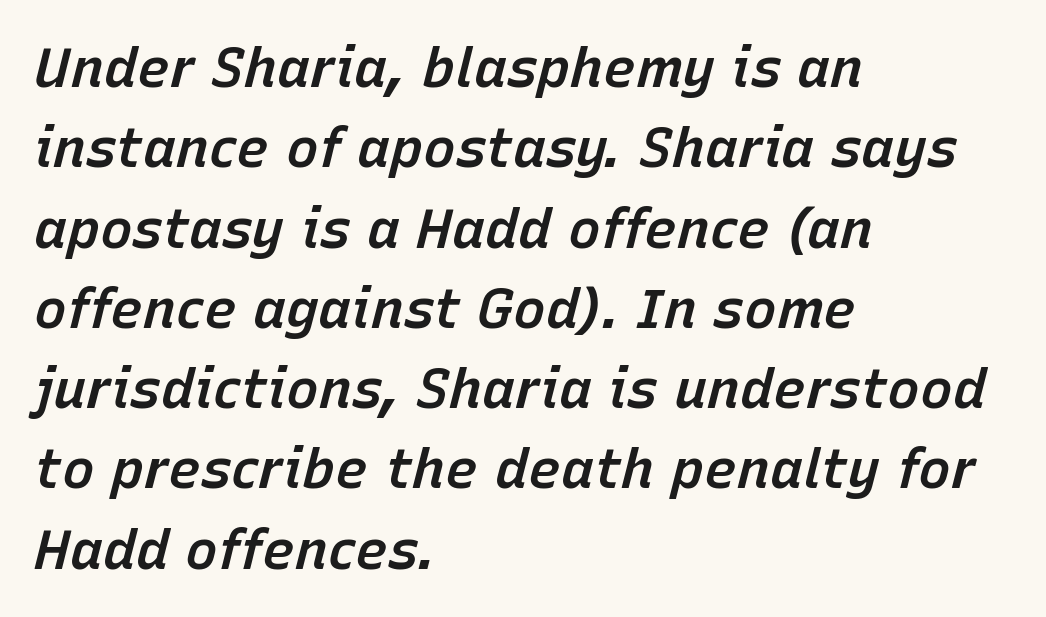
{"italic": "yes", "lean": "right", "slant_degrees": 15, "bold": "semi", "weight": "semibold", "width": "normal", "stroke_contrast": "low", "x_height": "medium", "monospaced": "no", "underline": "no", "align": "left", "line_spacing": "normal", "line_spacing_ratio": 1.46, "letter_spacing": "normal", "letter_spacing_em": 0.0, "glyph_px": 55}
